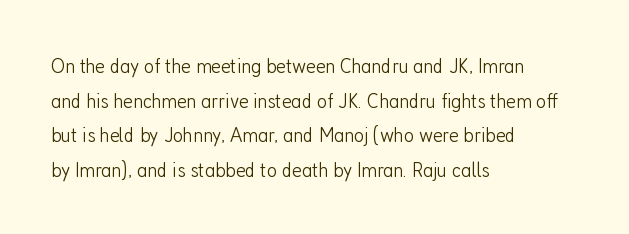
Which margin do the lines hug? The left one — the right edge is uneven. This is roman type, the default non-slanted kind. Summary of vertical rhythm: regular, with standard interline spacing. These glyphs show unthickened strokes, regular width or finer. The rendering keeps characters at their native spacing. The gap between lines stays unmarked.
